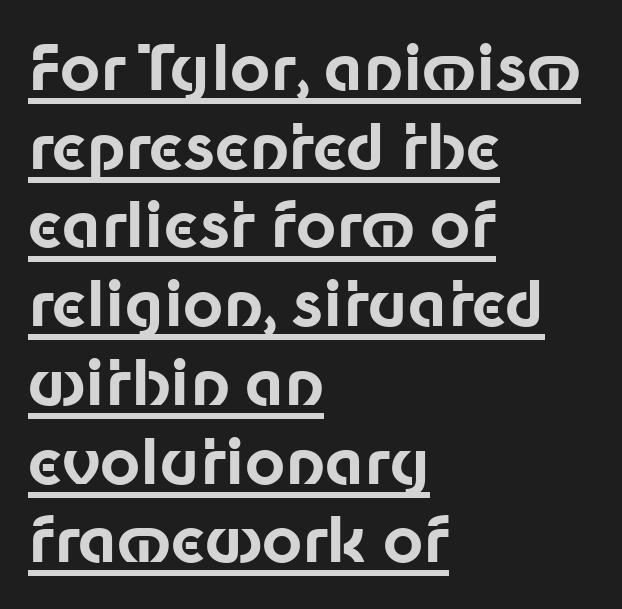
The image shows 62 px bold sans-serif type, upright; set left-aligned, normal line spacing (1.27x), normal letter spacing, underlined; low stroke contrast and a medium x-height.
